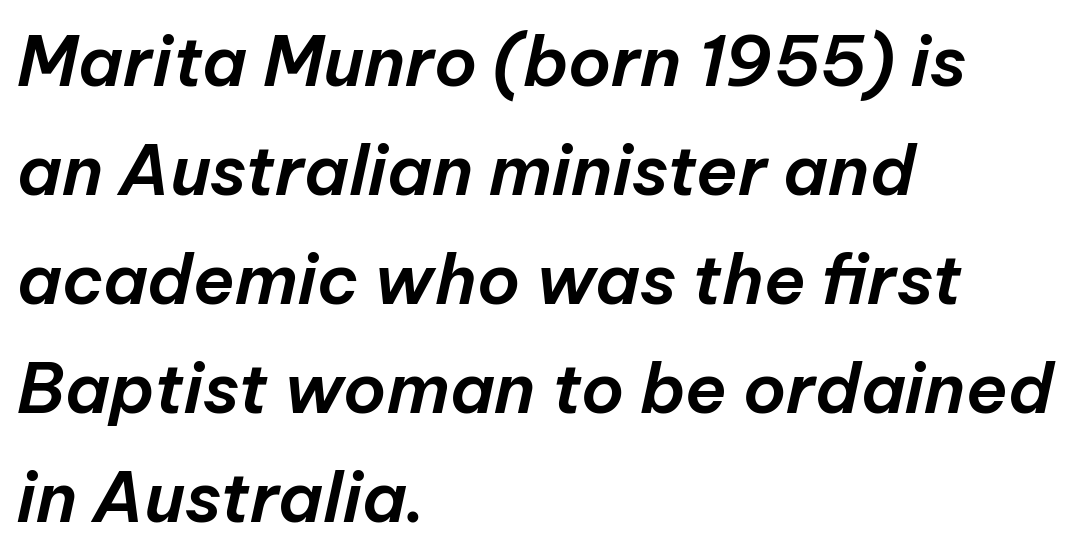
Q: Is the text italic (slanted)? A: Yes, it leans right by about 12 degrees.
Q: Is the text underlined? A: No.
Q: How is the paragraph aligned? A: Left-aligned.
Q: Is the spacing between letters normal or unusually wide? A: Normal.
Q: Is the spacing between lines tight, normal or loose? A: Normal.
Q: Width (condensed, normal, or wide)? A: Normal.
Q: Stroke contrast? A: Low.
Q: x-height? A: Medium.
Q: Monospaced? A: No.
